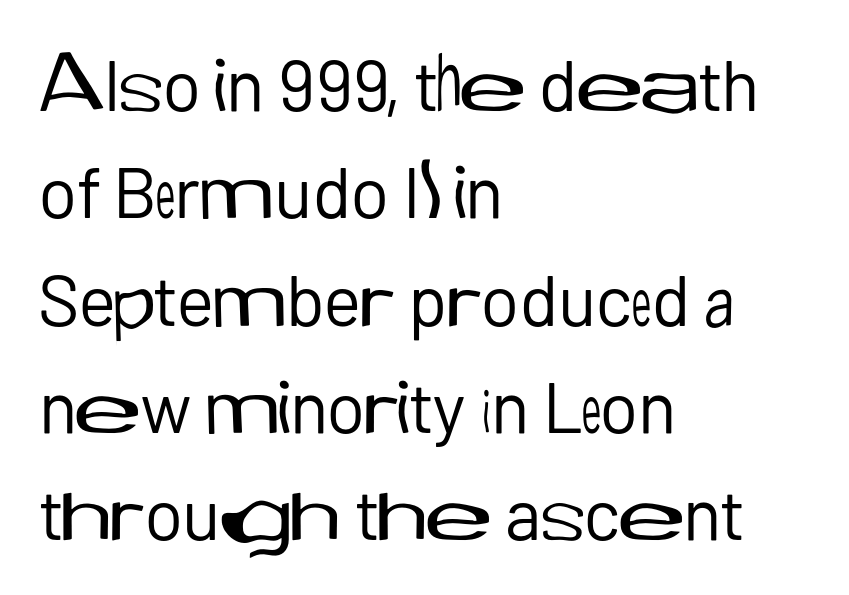
Q: Is the text bold? A: No.
Q: Is the text italic (slanted)? A: No, it is upright.
Q: Is the typeface a serif or a sans-serif typeface? A: Sans-serif.
Q: Is the text underlined? A: No.
Q: How is the paragraph aligned? A: Left-aligned.
Q: Is the spacing between letters normal or unusually wide? A: Normal.
Q: Is the spacing between lines tight, normal or loose? A: Normal.
Q: Width (condensed, normal, or wide)? A: Normal.
Q: Stroke contrast? A: Low.
Q: x-height? A: Medium.
Q: Monospaced? A: No.
